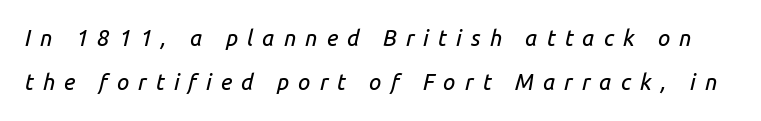
{"italic": "yes", "lean": "right", "slant_degrees": 14, "underline": "no", "line_spacing": "loose", "line_spacing_ratio": 1.99, "letter_spacing": "wide", "letter_spacing_em": 0.41, "glyph_px": 22}
